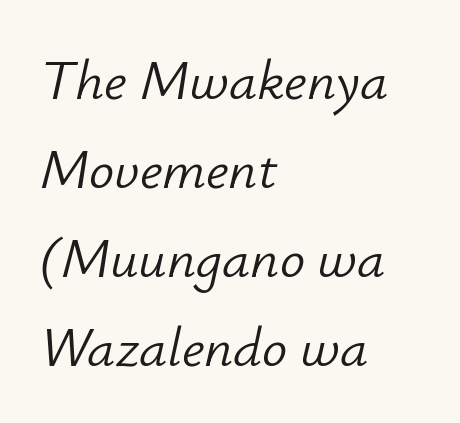
Q: Is the text bold? A: No.
Q: Is the text italic (slanted)? A: Yes, it leans right by about 12 degrees.
Q: Is the text underlined? A: No.
Q: How is the paragraph aligned? A: Left-aligned.
Q: Is the spacing between letters normal or unusually wide? A: Normal.
Q: Is the spacing between lines tight, normal or loose? A: Normal.
Q: Width (condensed, normal, or wide)? A: Normal.
Q: Stroke contrast? A: Low.
Q: x-height? A: Small.
Q: Monospaced? A: No.
